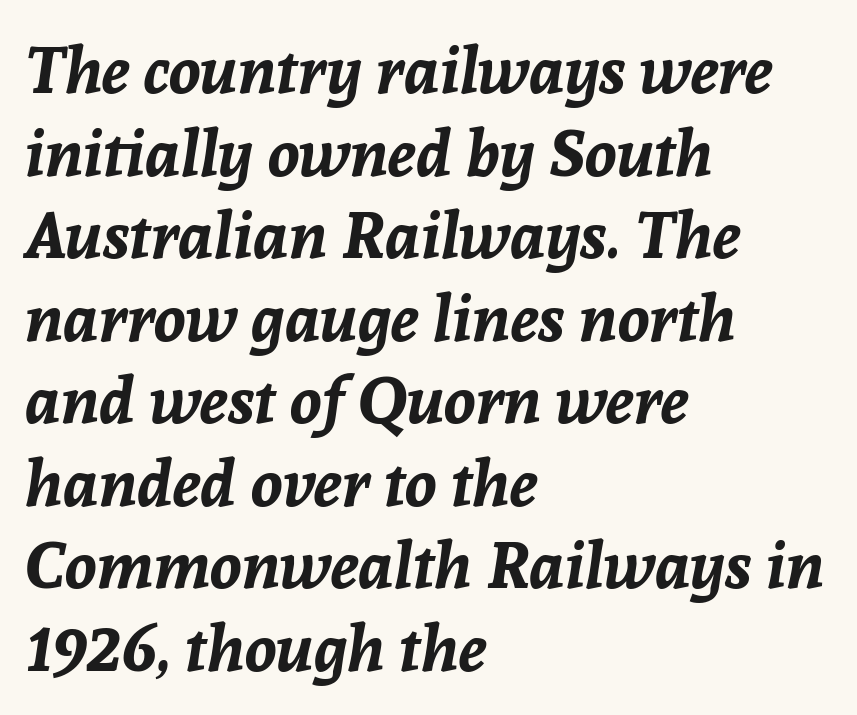
Q: Is the text bold? A: Yes.
Q: Is the text italic (slanted)? A: Yes, it leans right by about 8 degrees.
Q: Is the text underlined? A: No.
Q: How is the paragraph aligned? A: Left-aligned.
Q: Is the spacing between letters normal or unusually wide? A: Normal.
Q: Is the spacing between lines tight, normal or loose? A: Normal.
Q: Width (condensed, normal, or wide)? A: Normal.
Q: Stroke contrast? A: Low.
Q: x-height? A: Medium.
Q: Monospaced? A: No.
